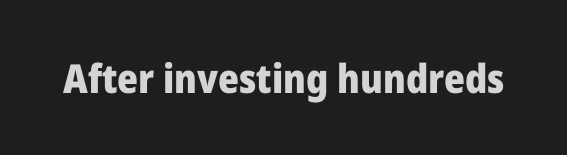
Weight: bold. This rendering leaves character spacing at its baseline value. Posture: vertical. Has an underline been added? It has not. What kind of face is this? One without serifs — a sans. Is this a fixed-width face? No — the glyphs have proportional, varying widths.
